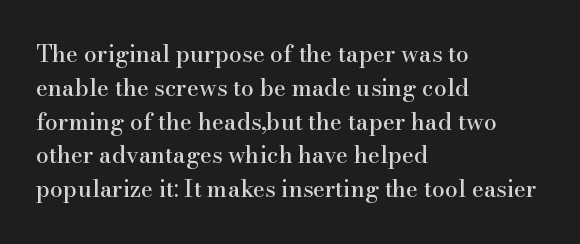
Q: Is the text italic (slanted)? A: No, it is upright.
Q: Is the text underlined? A: No.
Q: How is the paragraph aligned? A: Left-aligned.
Q: Is the spacing between letters normal or unusually wide? A: Normal.
Q: Is the spacing between lines tight, normal or loose? A: Normal.
